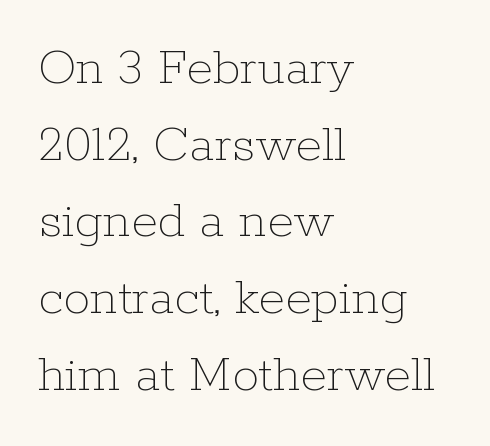
A quiet, ordinary-to-light weight characterises the typeface. Characters follow at the spacing the type designer built in. The gap between lines stays unmarked. Compared with a centered layout, this one pins lines to the left instead.
